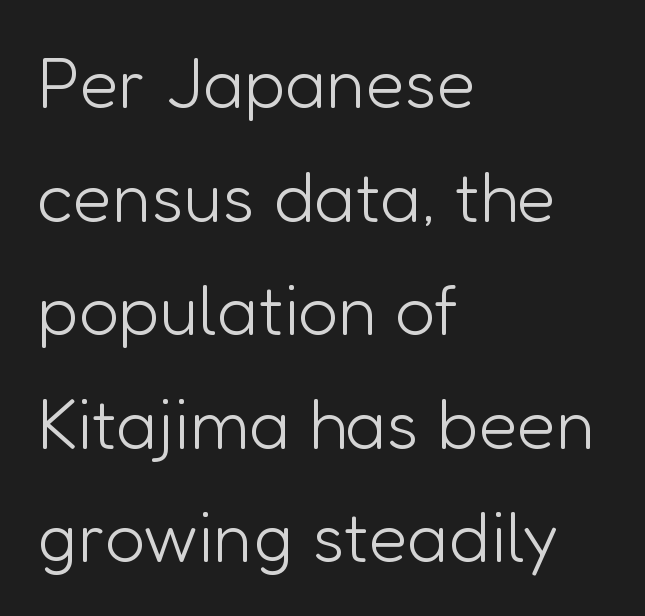
{"serif": "no", "italic": "no", "bold": "no", "weight": "light", "width": "normal", "stroke_contrast": "low", "x_height": "medium", "monospaced": "no", "underline": "no", "align": "left", "line_spacing": "normal", "line_spacing_ratio": 1.6, "letter_spacing": "normal", "letter_spacing_em": 0.0, "glyph_px": 71}
